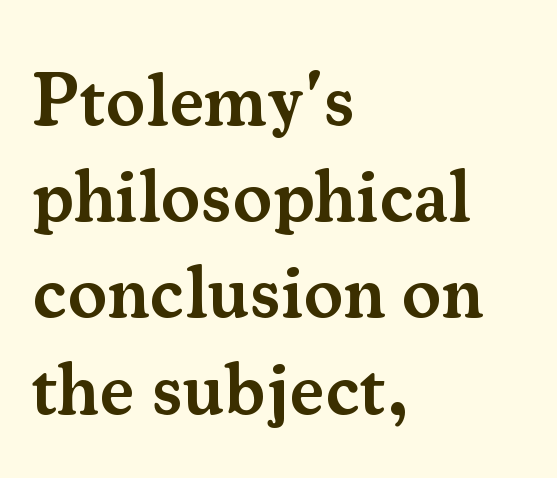
Q: Is the text bold? A: Semi-bold.
Q: Is the text italic (slanted)? A: No, it is upright.
Q: Is the typeface a serif or a sans-serif typeface? A: Serif.
Q: Is the text underlined? A: No.
Q: How is the paragraph aligned? A: Left-aligned.
Q: Is the spacing between letters normal or unusually wide? A: Normal.
Q: Is the spacing between lines tight, normal or loose? A: Normal.
Q: Width (condensed, normal, or wide)? A: Normal.
Q: Stroke contrast? A: Medium.
Q: x-height? A: Small.
Q: Monospaced? A: No.
